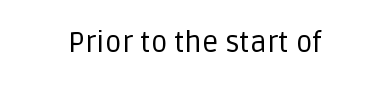
Ascenders rise straight up at ninety degrees. The lines in this sample share a center point and differ in where they start and stop. The type family on display is of the sans-serif kind. The face used here is proportionally spaced, like ordinary book or web type. Descenders hang freely into open space.
